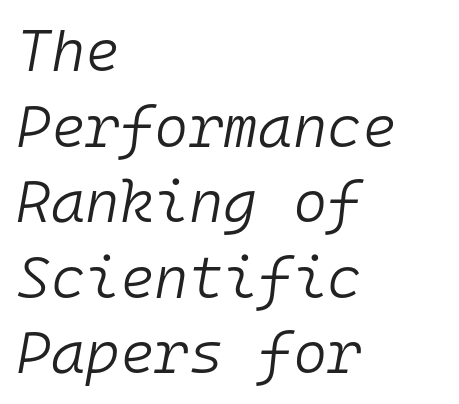
The image shows 59 px light type, italic (leaning right), monospaced; set left-aligned, normal line spacing (1.28x), normal letter spacing, not underlined; low stroke contrast and a medium x-height.
